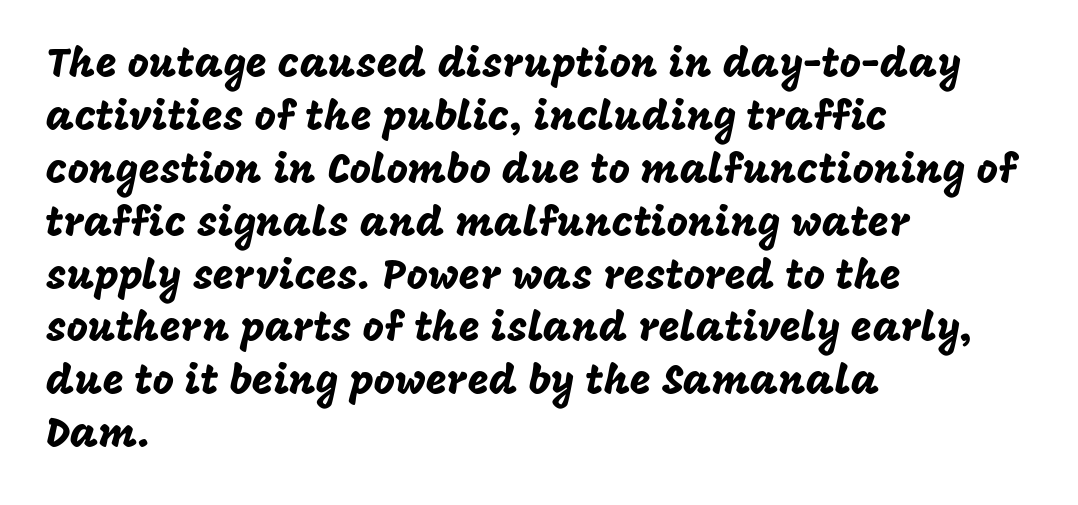
The image shows 41 px sans-serif type; set left-aligned, normal line spacing (1.29x), normal letter spacing, not underlined; low stroke contrast and a large x-height.
